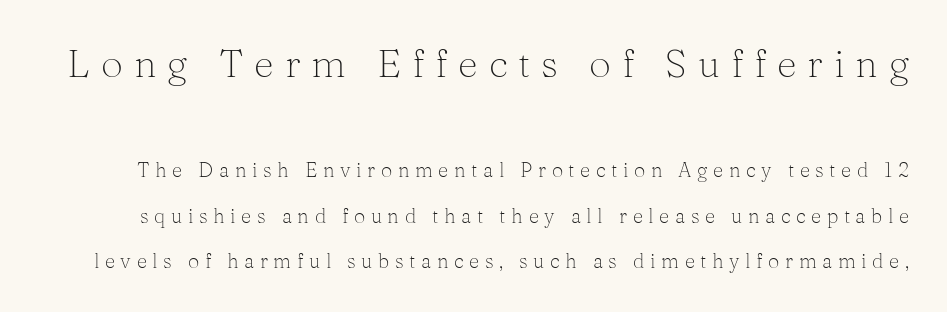
The image shows 39 px light serif type, upright; set loose line spacing (2.26x), unusually wide letter spacing (+0.28 em), not underlined; the first (top) block is 1.95x larger; medium stroke contrast and a medium x-height.
